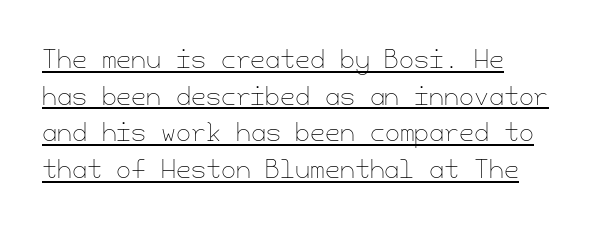
Somebody hit Ctrl+U on this one — the words are underlined. Characters remain perfectly vertical along every line. Reading down the block, your eye returns to a fixed left position each line. The letters sit at their default tracking, neither squeezed nor spread. Summary of vertical rhythm: regular, with standard interline spacing. Stroke mass is kept to a normal reading level or below.
